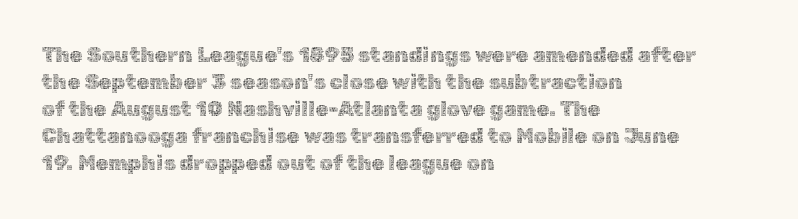
The passage shown is not underscored anywhere. Summary of vertical rhythm: regular, with standard interline spacing. The rag falls on the right side of this text block. Notice how the stems are strictly vertical — no italics here. Vertical stems look standard width or narrower in stroke.
